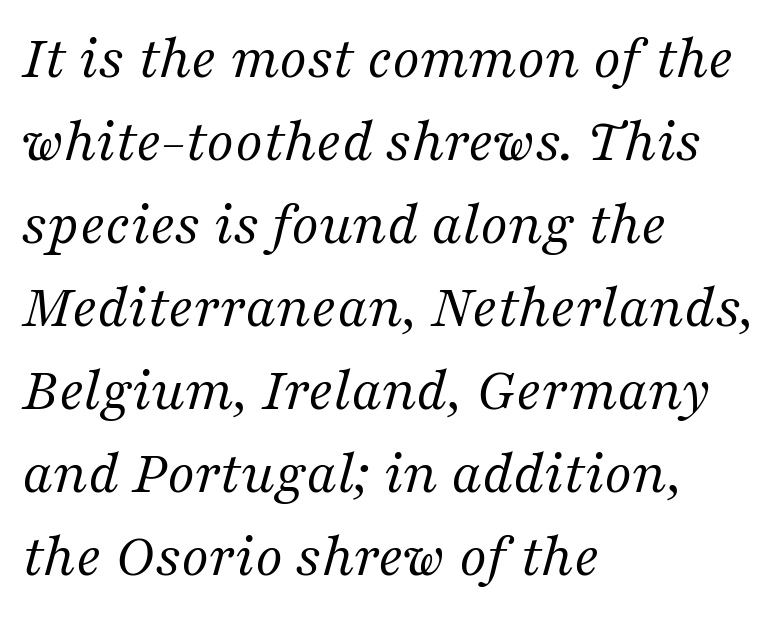
Is this a sans? No — the strokes have serifs. A student would call this left alignment; a typographer would say flush left, rag right. The designer left line spacing at the default. Standard letterfit; no display-style spreading of the glyphs. This sample has the flowing, uneven cadence of proportional lettering. The area under the type is left untouched.
